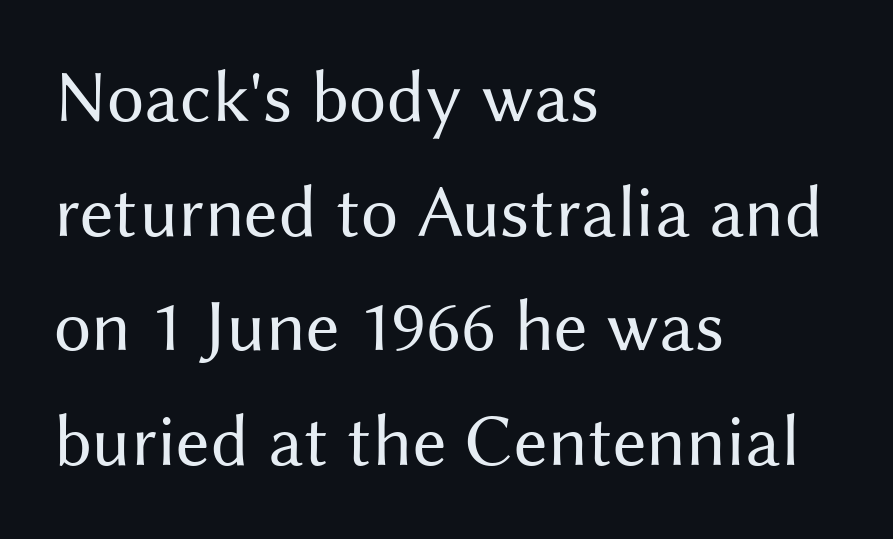
Q: Is the text bold? A: No.
Q: Is the text italic (slanted)? A: No, it is upright.
Q: Is the typeface a serif or a sans-serif typeface? A: Sans-serif.
Q: Is the text underlined? A: No.
Q: How is the paragraph aligned? A: Left-aligned.
Q: Is the spacing between letters normal or unusually wide? A: Normal.
Q: Is the spacing between lines tight, normal or loose? A: Normal.
Q: Width (condensed, normal, or wide)? A: Normal.
Q: Stroke contrast? A: Medium.
Q: x-height? A: Medium.
Q: Monospaced? A: No.
